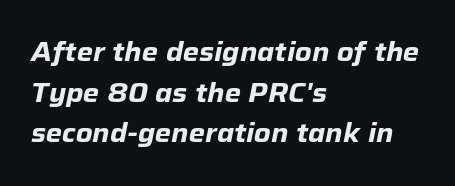
The image shows 26 px bold type, italic (leaning right); set left-aligned, normal line spacing (1.56x), normal letter spacing, not underlined.
